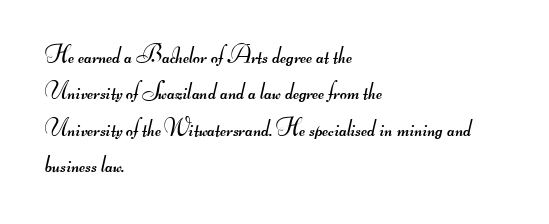
{"bold": "no", "underline": "no", "align": "left", "line_spacing": "normal", "line_spacing_ratio": 1.52, "letter_spacing": "normal", "letter_spacing_em": 0.0, "glyph_px": 24}
